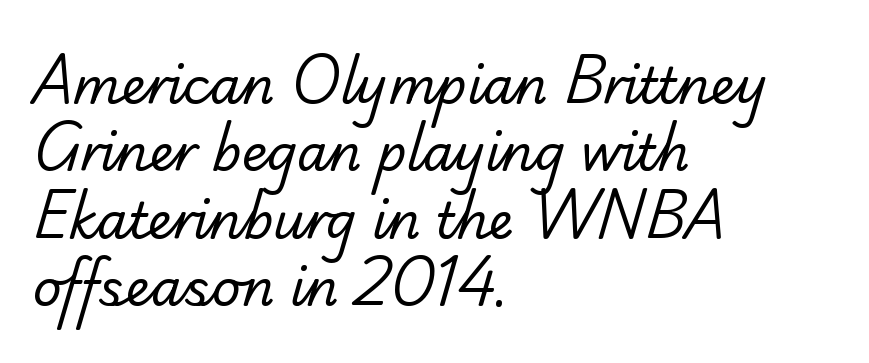
The image shows 50 px regular-weight serif type; set left-aligned, normal line spacing (1.35x), normal letter spacing, not underlined; low stroke contrast and a small x-height.
